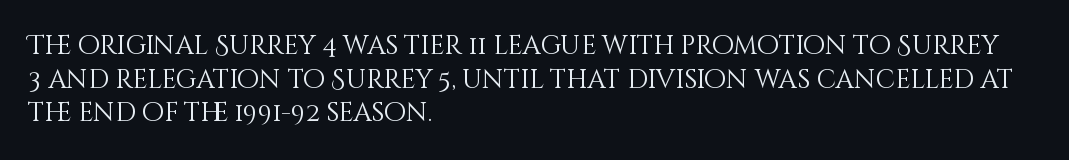
Q: Is the text bold? A: No.
Q: Is the text italic (slanted)? A: No, it is upright.
Q: Is the text underlined? A: No.
Q: How is the paragraph aligned? A: Left-aligned.
Q: Is the spacing between letters normal or unusually wide? A: Normal.
Q: Is the spacing between lines tight, normal or loose? A: Normal.
